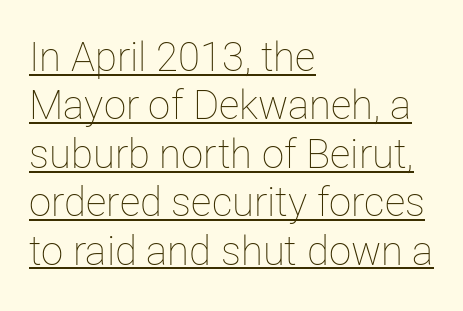
Does the copy run flush right? No — it runs flush left. The lettering stays uniformly vertical, giving the passage a roman look. A baseline rule has been typeset under these characters. Each letter keeps its own natural width here, so spacing adapts to shape.
